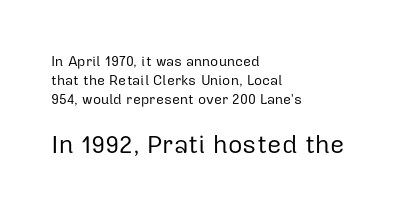
Q: Is the text bold? A: No.
Q: Is the text italic (slanted)? A: No, it is upright.
Q: Is the text underlined? A: No.
Q: How is the paragraph aligned? A: Left-aligned.
Q: Is the spacing between letters normal or unusually wide? A: Normal.
Q: Is the spacing between lines tight, normal or loose? A: Normal.
Q: Which block of text is set in a larger size, the first (top) or the second (bottom)? A: The second (bottom) one.
